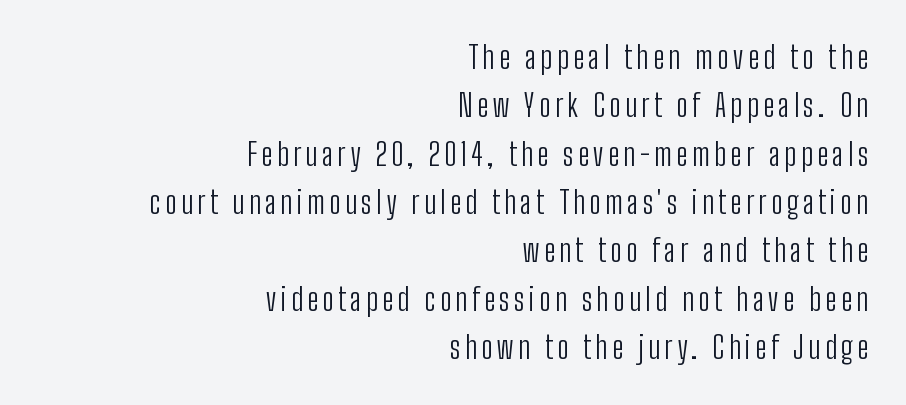
Q: Is the text bold? A: No.
Q: Is the text italic (slanted)? A: No, it is upright.
Q: Is the typeface a serif or a sans-serif typeface? A: Sans-serif.
Q: Is the text underlined? A: No.
Q: How is the paragraph aligned? A: Right-aligned.
Q: Is the spacing between lines tight, normal or loose? A: Normal.
Q: Width (condensed, normal, or wide)? A: Condensed.
Q: Stroke contrast? A: Low.
Q: x-height? A: Medium.
Q: Monospaced? A: No.
